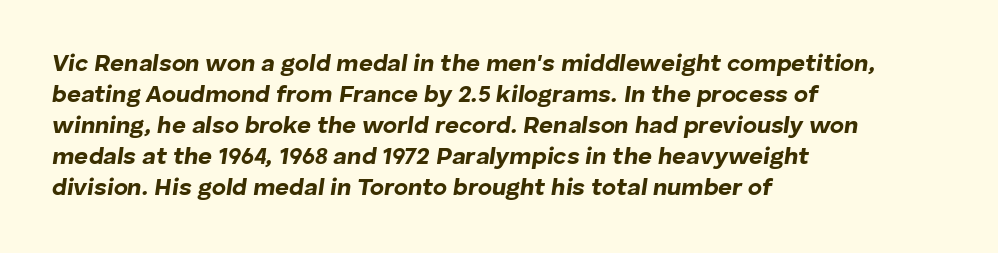
The image shows 24 px bold type, italic (leaning right); set left-aligned, normal line spacing (1.29x), normal letter spacing, not underlined.
